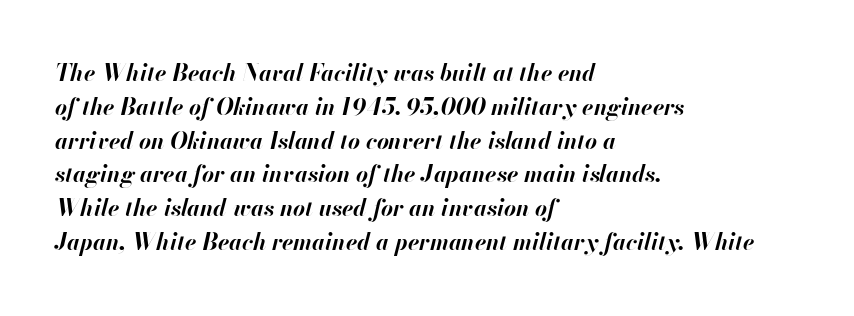
Q: Is the text bold? A: Yes.
Q: Is the text italic (slanted)? A: Yes, it leans right by about 13 degrees.
Q: Is the text underlined? A: No.
Q: How is the paragraph aligned? A: Left-aligned.
Q: Is the spacing between letters normal or unusually wide? A: Normal.
Q: Is the spacing between lines tight, normal or loose? A: Normal.
